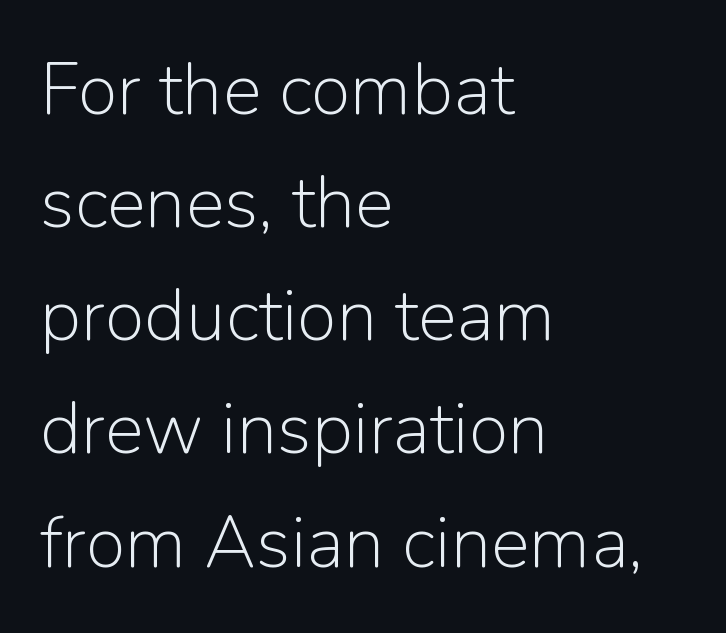
Every stem runs plumb, perpendicular to the baseline. Character widths vary here, with narrow letters taking less room than wide ones. All the whitespace from short lines collects on the right. The type family on display is of the sans-serif kind.
